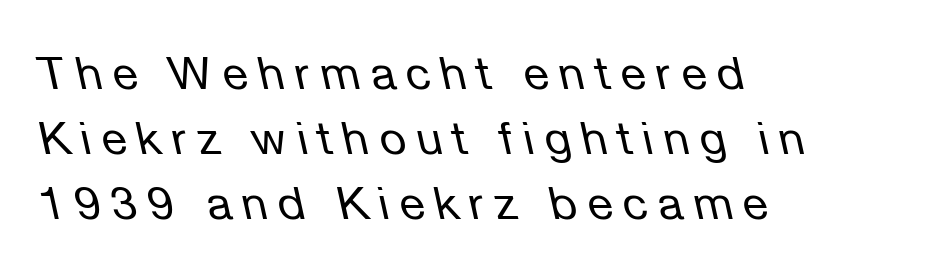
These lines are rendered in a variable-pitch font. Reading down the column, the eye jumps a familiar distance to each next line. Is the type heavy? It reads as light-to-regular instead. When letters slant like this, we call the style italic. Words float on clear page, feet unadorned. The lines are quadded left.
